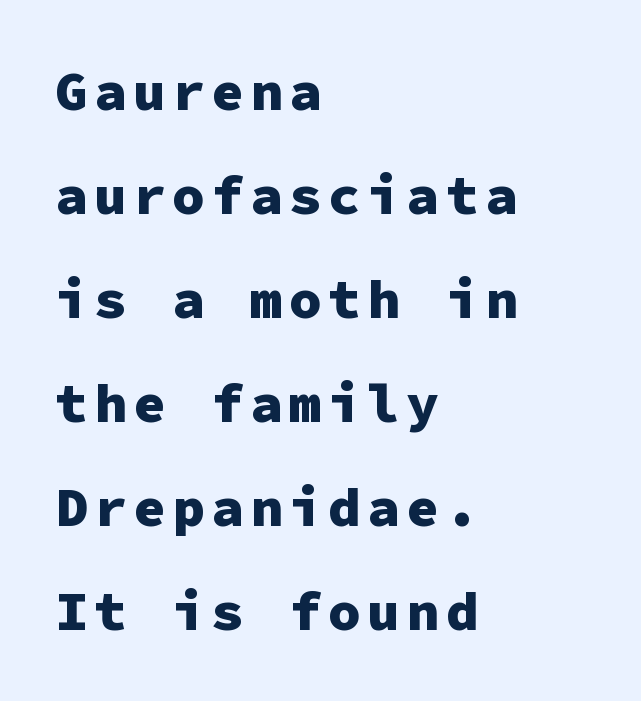
The image shows 55 px heavy sans-serif type, upright, monospaced; set left-aligned, line spacing 1.89x, not underlined; low stroke contrast and a medium x-height.
